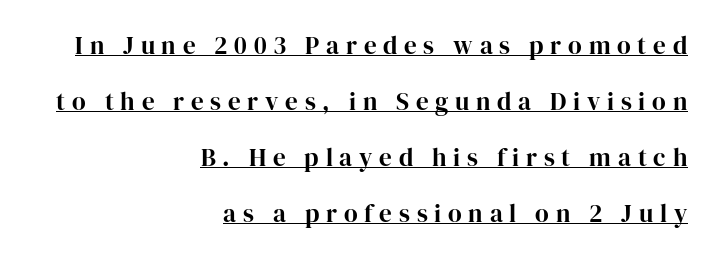
{"italic": "no", "bold": "yes", "underline": "yes", "align": "right", "line_spacing": "loose", "line_spacing_ratio": 2.24, "letter_spacing": "wide", "letter_spacing_em": 0.27, "glyph_px": 25}
